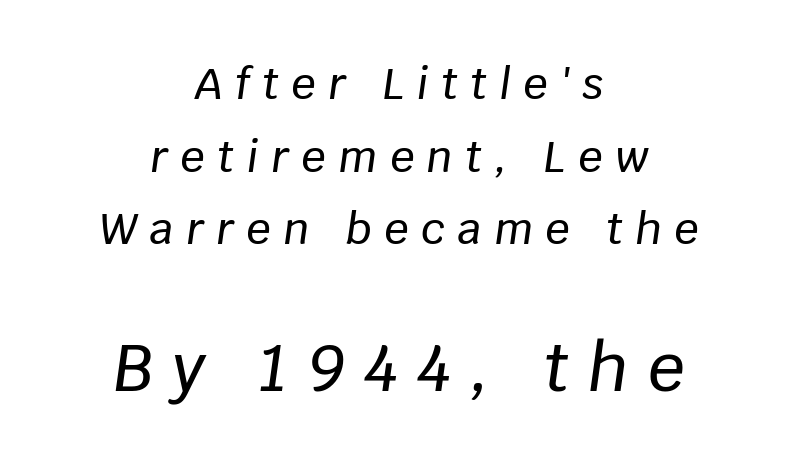
The image shows 65 px text type, italic (leaning right); set centered, normal line spacing (1.69x), unusually wide letter spacing (+0.29 em), not underlined; the second (bottom) block is 1.51x larger; low stroke contrast and a large x-height.
